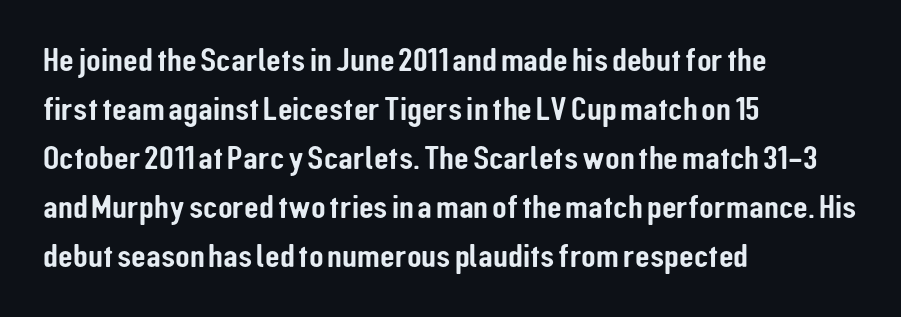
The image shows 34 px condensed sans-serif type, upright; set left-aligned, normal line spacing (1.44x), normal letter spacing, not underlined; low stroke contrast and a medium x-height.
